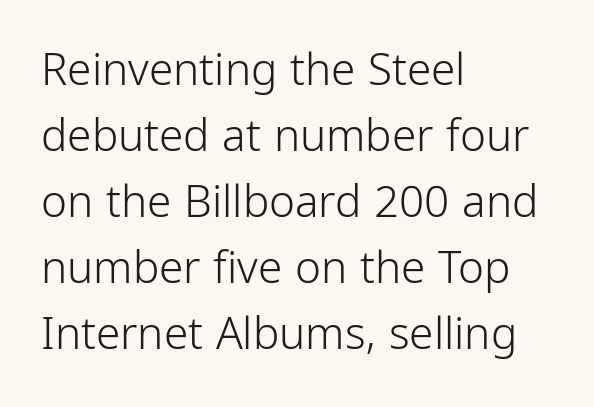
The image shows 44 px light, condensed sans-serif type, upright; set left-aligned, normal line spacing (1.5x), normal letter spacing, not underlined; low stroke contrast and a medium x-height.
